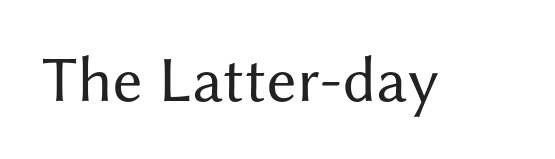
The text was rendered using a sans face with plain stroke endings. A bare baseline throughout the passage. The rendering keeps characters at their native spacing. Each letter keeps its own natural width here, so spacing adapts to shape. The lettering holds an erect, upright posture throughout. These glyphs show unthickened strokes, regular width or finer.
